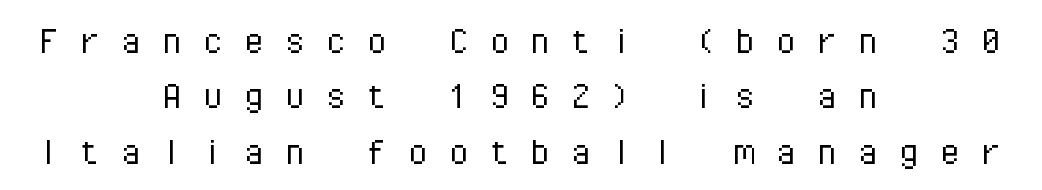
Q: Is the text bold? A: No.
Q: Is the text italic (slanted)? A: No, it is upright.
Q: Is the typeface a serif or a sans-serif typeface? A: Sans-serif.
Q: Is the text underlined? A: No.
Q: How is the paragraph aligned? A: Centered.
Q: Is the spacing between letters normal or unusually wide? A: Unusually wide.
Q: Is the spacing between lines tight, normal or loose? A: Normal.
Q: Width (condensed, normal, or wide)? A: Normal.
Q: Stroke contrast? A: Low.
Q: x-height? A: Medium.
Q: Monospaced? A: Yes.
